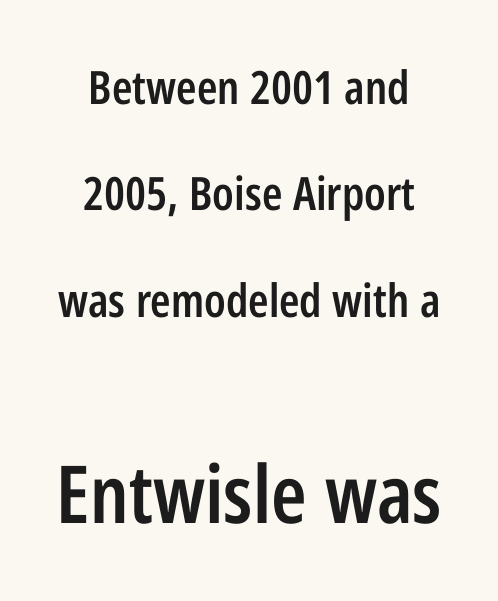
{"serif": "no", "italic": "no", "bold": "semi", "weight": "semibold", "width": "condensed", "stroke_contrast": "low", "x_height": "medium", "monospaced": "no", "underline": "no", "line_spacing": "loose", "line_spacing_ratio": 2.31, "letter_spacing": "normal", "letter_spacing_em": 0.0, "larger_block": "second", "size_ratio": 1.74, "glyph_px": 80}
